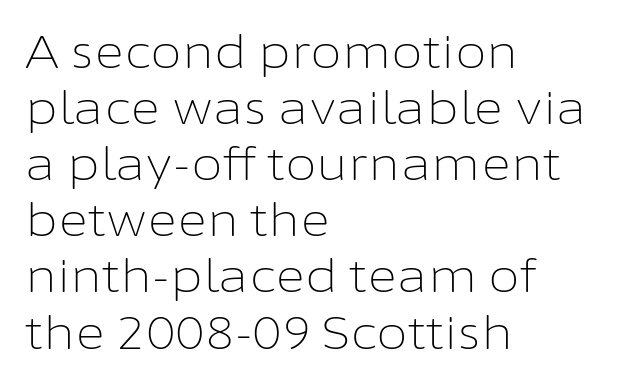
The image shows 46 px light sans-serif type, upright; set left-aligned, line spacing 1.22x, normal letter spacing, not underlined; low stroke contrast and a medium x-height.
